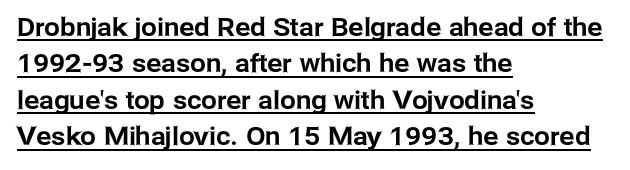
Quick note: not italic, upright. The paragraph shown leans on its left margin. Is the letter spacing exaggerated? No — it looks like the ordinary default. This block has exactly the height ordinary leading produces. This is underlined copy, the kind a proofreader might mark for attention.
